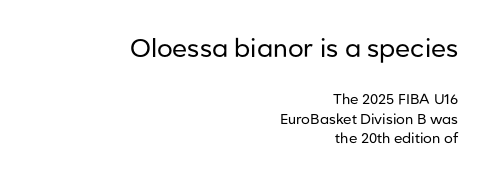
Q: Is the text bold? A: No.
Q: Is the text italic (slanted)? A: No, it is upright.
Q: Is the text underlined? A: No.
Q: How is the paragraph aligned? A: Right-aligned.
Q: Is the spacing between letters normal or unusually wide? A: Normal.
Q: Is the spacing between lines tight, normal or loose? A: Normal.
Q: Which block of text is set in a larger size, the first (top) or the second (bottom)? A: The first (top) one.
